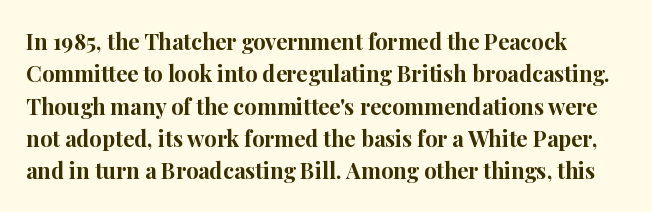
Q: Is the text bold? A: Yes.
Q: Is the text italic (slanted)? A: No, it is upright.
Q: Is the text underlined? A: No.
Q: Is the spacing between letters normal or unusually wide? A: Normal.
Q: Is the spacing between lines tight, normal or loose? A: Normal.
